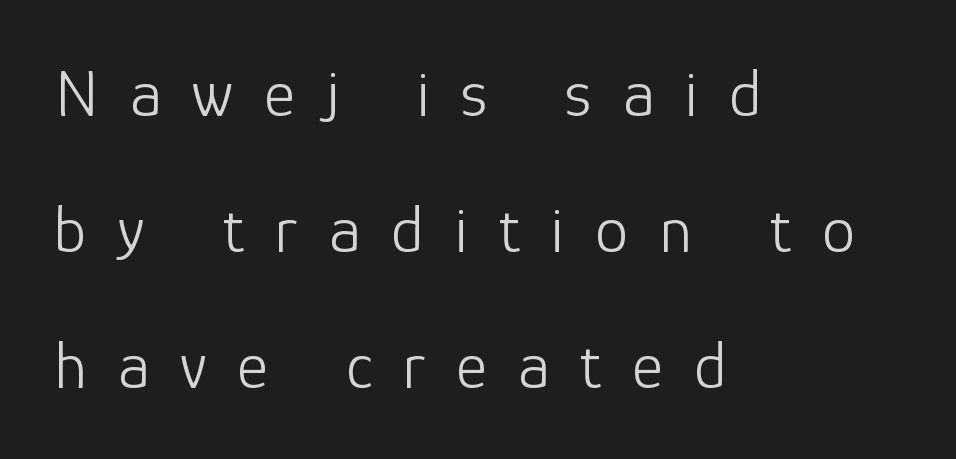
{"serif": "no", "italic": "no", "bold": "no", "weight": "light", "width": "normal", "stroke_contrast": "low", "x_height": "medium", "monospaced": "no", "underline": "no", "align": "left", "line_spacing": "loose", "line_spacing_ratio": 2.03, "letter_spacing": "wide", "letter_spacing_em": 0.46, "glyph_px": 67}
